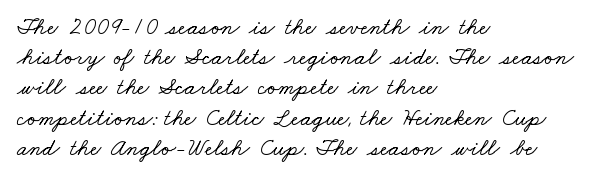
The image shows 24 px text type; set left-aligned, normal line spacing (1.26x), normal letter spacing, not underlined.
